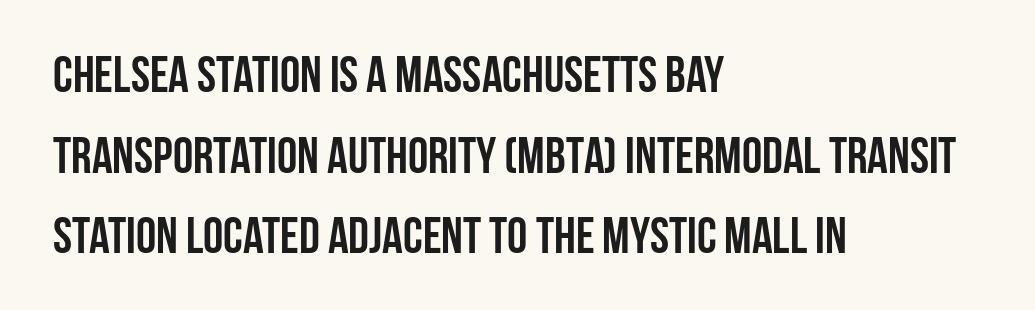
Do the characters align in a grid? No, the font is proportional. Heavy-handed strokes throughout: this text is bold. Check where the strokes stop: nothing finishes them off — pure sans. In terms of leading, this rendering sits right in the middle. Each word holds together tightly as a unit, with standard inter-letter gaps. The passage shown is not underscored anywhere.
